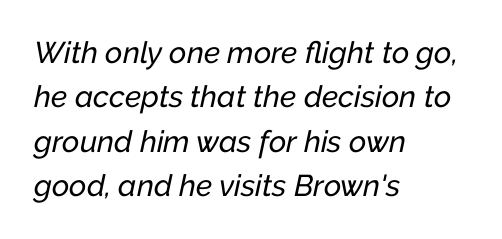
Q: Is the text italic (slanted)? A: Yes, it leans right by about 12 degrees.
Q: Is the text underlined? A: No.
Q: How is the paragraph aligned? A: Left-aligned.
Q: Is the spacing between letters normal or unusually wide? A: Normal.
Q: Is the spacing between lines tight, normal or loose? A: Normal.
Q: Width (condensed, normal, or wide)? A: Normal.
Q: Stroke contrast? A: Low.
Q: x-height? A: Medium.
Q: Monospaced? A: No.
